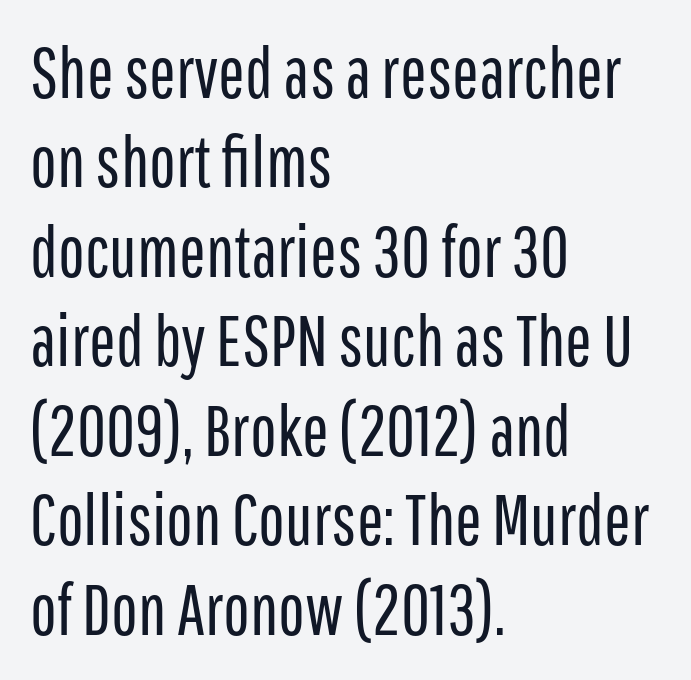
Clear beneath every line of the passage. You can tell it's not italic because the verticals are truly vertical. Spacing verdict: proportional, widths tailored to each character. Standard letterfit; no display-style spreading of the glyphs. Whoever set this chose a conventional vertical rhythm.
